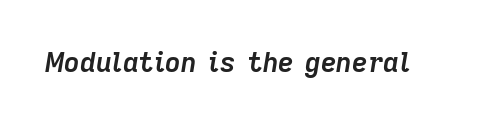
{"italic": "yes", "lean": "right", "slant_degrees": 9, "bold": "yes", "underline": "no", "letter_spacing": "normal", "letter_spacing_em": 0.0, "glyph_px": 27}
